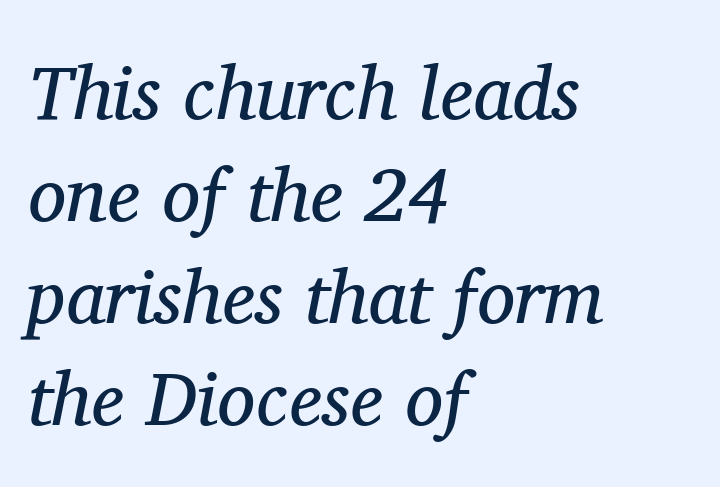
The image shows 76 px regular-weight serif type, italic (leaning right); set left-aligned, normal line spacing (1.34x), normal letter spacing, not underlined; medium stroke contrast and a medium x-height.
